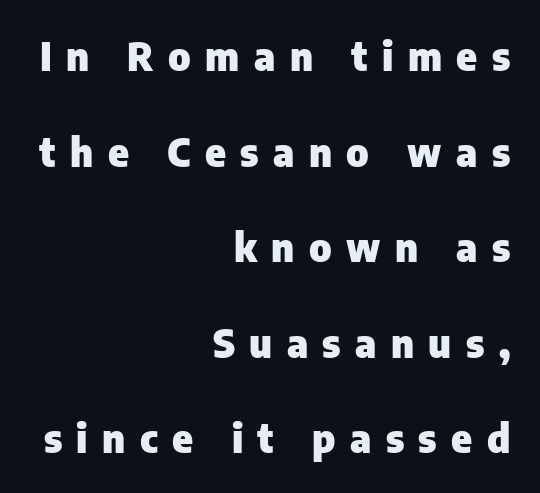
Reading down the block, your eye finds every line finishing at a fixed right position. Substantial extra tracking has been applied to these lines. Nobody drew a line under any word here. Vertical spacing — loose. Do the characters align in a grid? No, the font is proportional.
